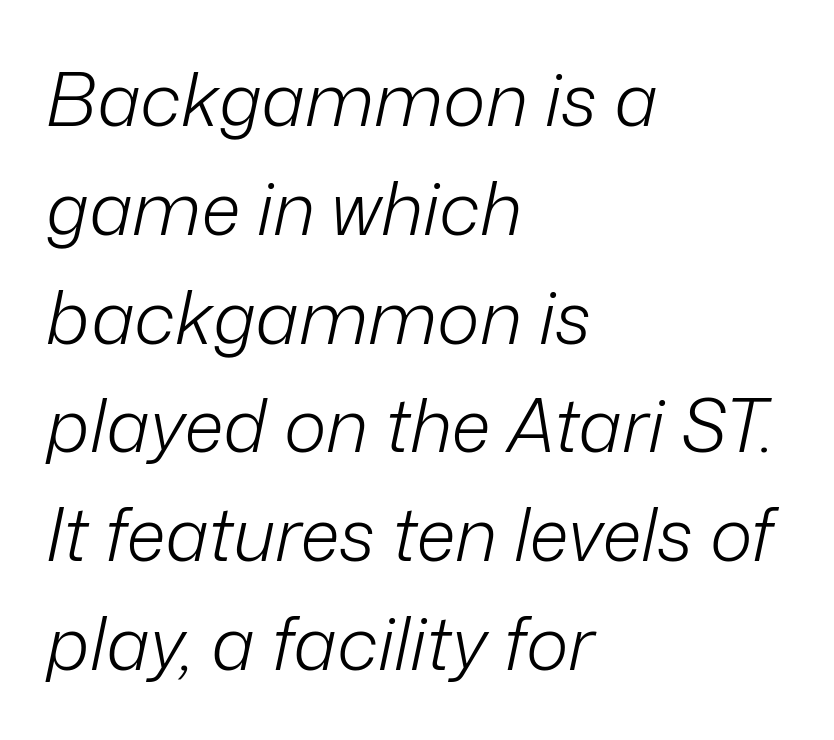
The image shows 73 px light type, italic (leaning right); set left-aligned, normal line spacing (1.49x), normal letter spacing, not underlined; low stroke contrast and a medium x-height.
